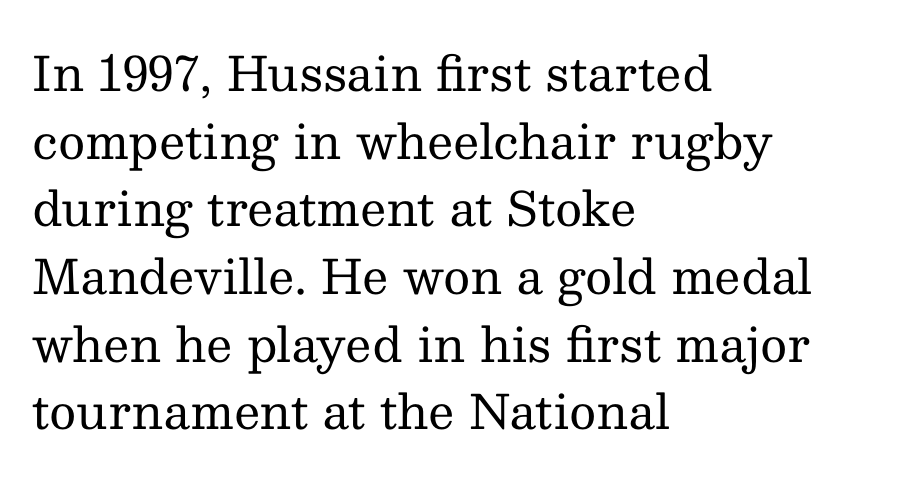
{"serif": "yes", "italic": "no", "bold": "no", "weight": "regular", "width": "normal", "stroke_contrast": "medium", "x_height": "medium", "monospaced": "no", "underline": "no", "align": "left", "line_spacing": "normal", "line_spacing_ratio": 1.44, "letter_spacing": "normal", "letter_spacing_em": 0.0, "glyph_px": 47}
